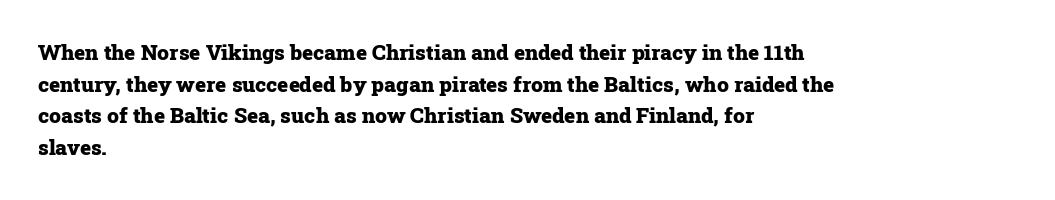
{"italic": "no", "bold": "yes", "underline": "no", "align": "left", "line_spacing": "normal", "line_spacing_ratio": 1.51, "letter_spacing": "normal", "letter_spacing_em": 0.0, "glyph_px": 21}
